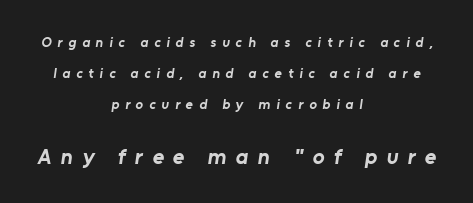
{"bold": "yes", "underline": "no", "align": "center", "line_spacing": "loose", "line_spacing_ratio": 2.2, "letter_spacing": "wide", "letter_spacing_em": 0.42, "larger_block": "second", "size_ratio": 1.57, "glyph_px": 22}
